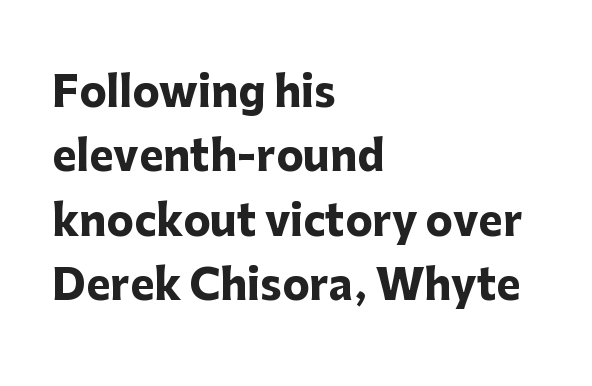
Q: Is the text bold? A: Yes.
Q: Is the text italic (slanted)? A: No, it is upright.
Q: Is the typeface a serif or a sans-serif typeface? A: Sans-serif.
Q: Is the text underlined? A: No.
Q: How is the paragraph aligned? A: Left-aligned.
Q: Is the spacing between letters normal or unusually wide? A: Normal.
Q: Is the spacing between lines tight, normal or loose? A: Normal.
Q: Width (condensed, normal, or wide)? A: Normal.
Q: Stroke contrast? A: Low.
Q: x-height? A: Medium.
Q: Monospaced? A: No.
